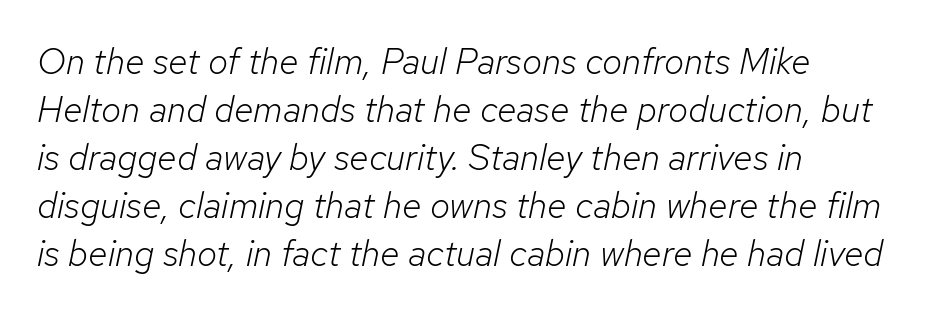
{"italic": "yes", "lean": "right", "slant_degrees": 12, "bold": "no", "weight": "light", "width": "normal", "stroke_contrast": "low", "x_height": "medium", "monospaced": "no", "underline": "no", "align": "left", "line_spacing": "normal", "line_spacing_ratio": 1.33, "letter_spacing": "normal", "letter_spacing_em": 0.0, "glyph_px": 36}
